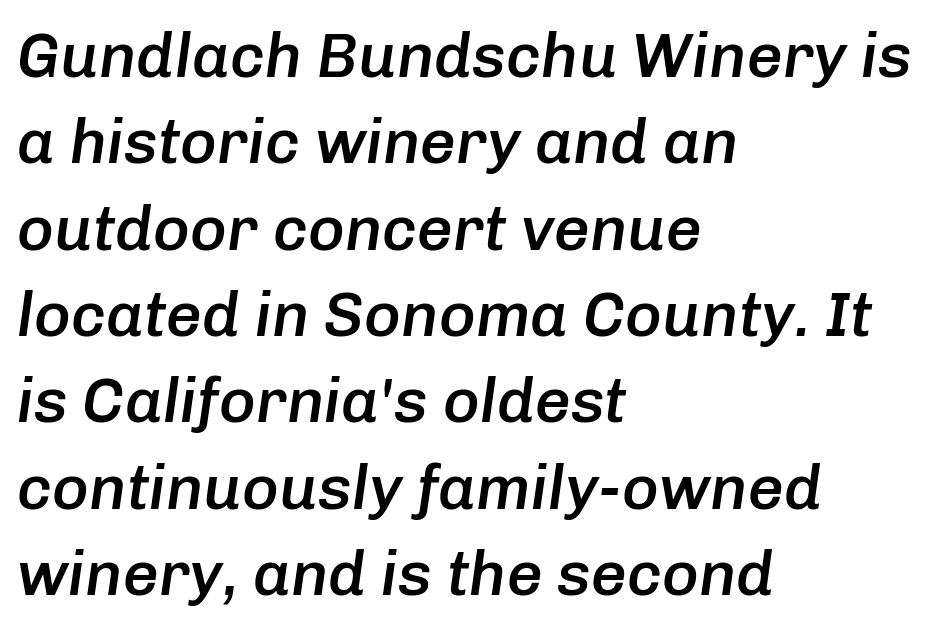
The image shows 63 px semibold type, italic (leaning right); set left-aligned, normal line spacing (1.37x), normal letter spacing, not underlined; low stroke contrast and a medium x-height.
